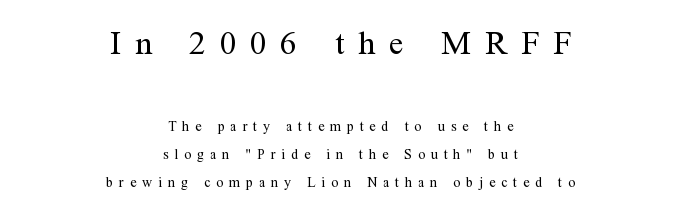
The lines are spread far apart with generous leading. Classification — serif. Anything drawn beneath the words? Only blank space. This sample uses an upright cut, with every glyph sitting square on the baseline. You get the large type first, then a drop to smaller type.
